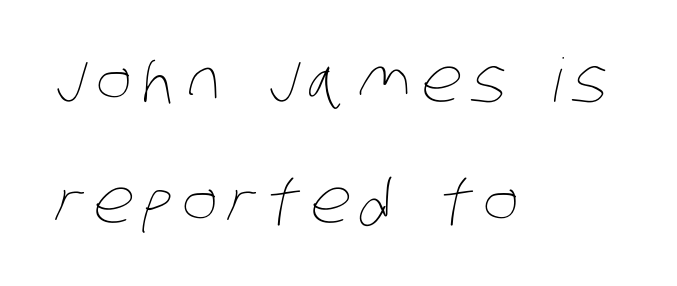
The weight tops out at a normal text grade. Spacing verdict: proportional, widths tailored to each character. If you measured baseline to baseline, you'd find a long distance. The baseline area is clear. The typesetter chose a ragged-right arrangement here.
